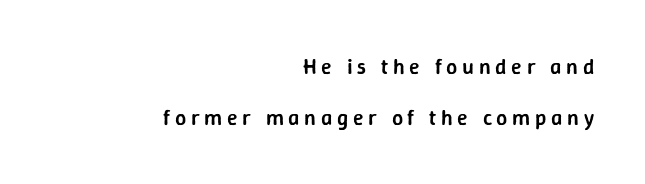
The paragraph has a hard right edge and a soft left edge. A roman cut, with each character standing at attention. What's the leading like? Stretched, with rows far apart. Every letter is mildly thick-stroked: semibold rather than bold.
